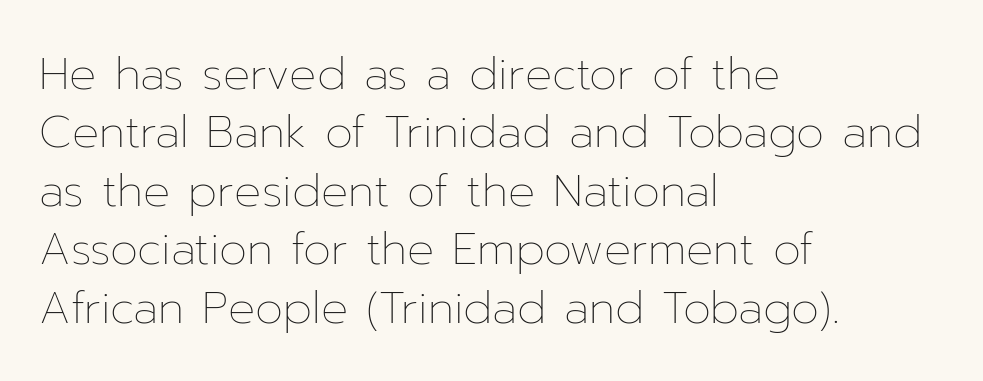
Q: Is the text bold? A: No.
Q: Is the text italic (slanted)? A: No, it is upright.
Q: Is the text underlined? A: No.
Q: How is the paragraph aligned? A: Left-aligned.
Q: Is the spacing between letters normal or unusually wide? A: Normal.
Q: Is the spacing between lines tight, normal or loose? A: Normal.
Q: Width (condensed, normal, or wide)? A: Normal.
Q: Stroke contrast? A: Low.
Q: x-height? A: Medium.
Q: Monospaced? A: No.
